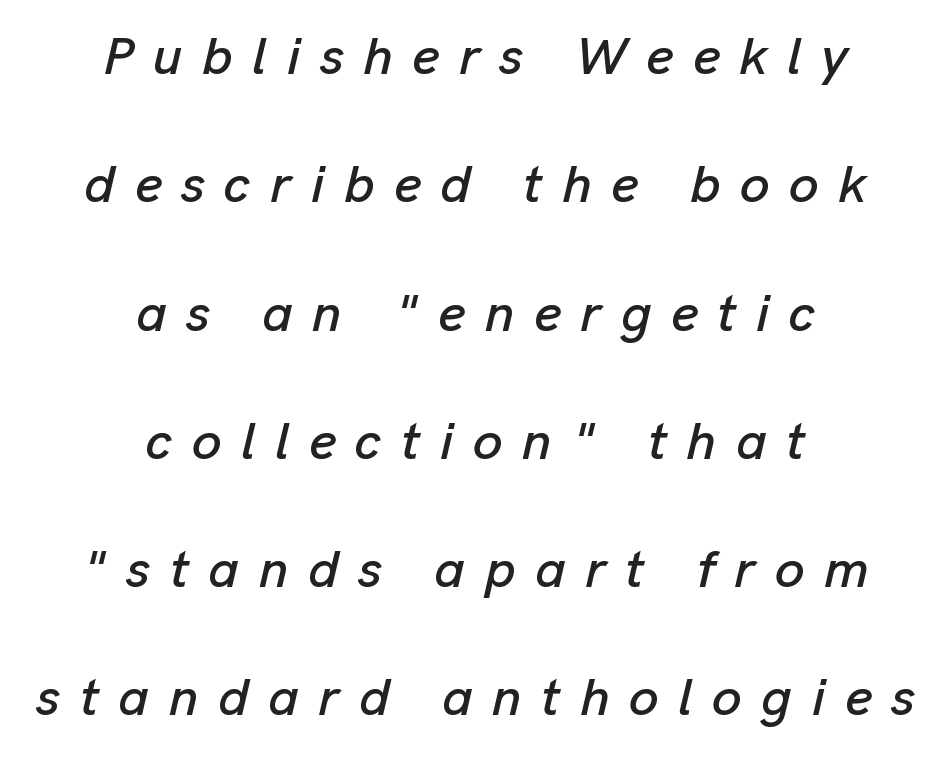
{"italic": "yes", "lean": "right", "slant_degrees": 13, "width": "normal", "stroke_contrast": "low", "x_height": "medium", "monospaced": "no", "underline": "no", "align": "center", "line_spacing": "loose", "line_spacing_ratio": 2.42, "letter_spacing": "wide", "letter_spacing_em": 0.37, "glyph_px": 53}
